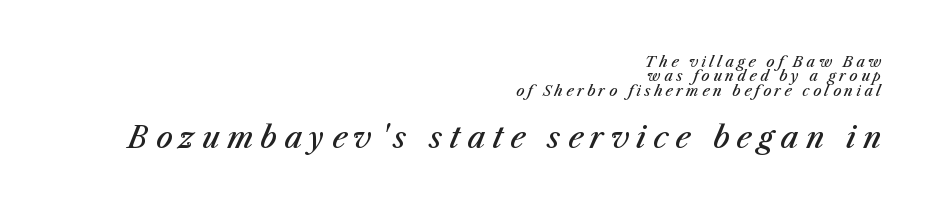
How are the letters spaced? Widely, with obvious added tracking. Looking at the ascenders, they clearly lean. The passage shown begins with its smaller block and ends with its larger one. Looks like regular typesetting: each glyph gets only the width it needs.
